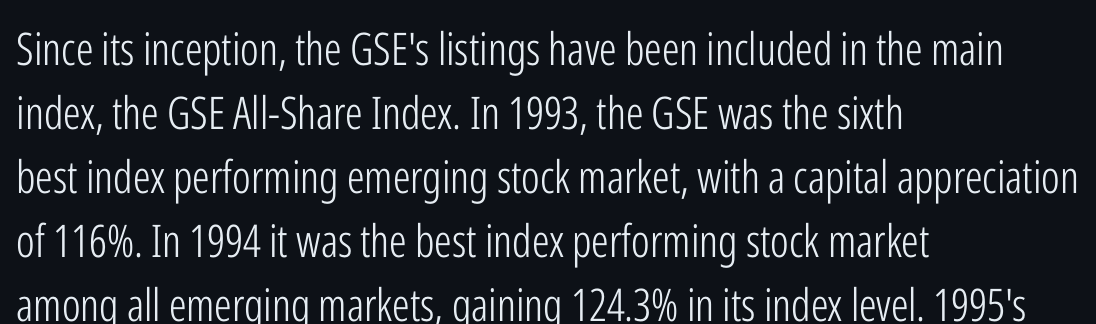
{"serif": "no", "italic": "no", "bold": "no", "weight": "light", "width": "condensed", "stroke_contrast": "low", "x_height": "medium", "monospaced": "no", "underline": "no", "align": "left", "line_spacing": "normal", "line_spacing_ratio": 1.42, "letter_spacing": "normal", "letter_spacing_em": 0.0, "glyph_px": 45}
